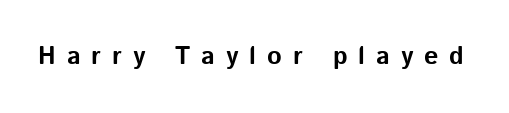
Q: Is the text bold? A: Yes.
Q: Is the text italic (slanted)? A: No, it is upright.
Q: Is the text underlined? A: No.
Q: Is the spacing between letters normal or unusually wide? A: Unusually wide.
